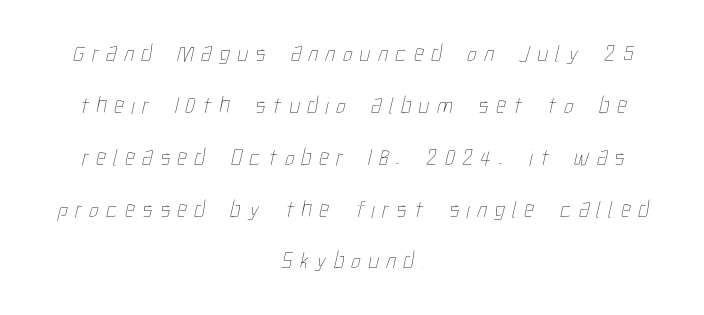
The image shows 24 px text type; set centered, loose line spacing (2.16x), unusually wide letter spacing (+0.31 em), not underlined.
